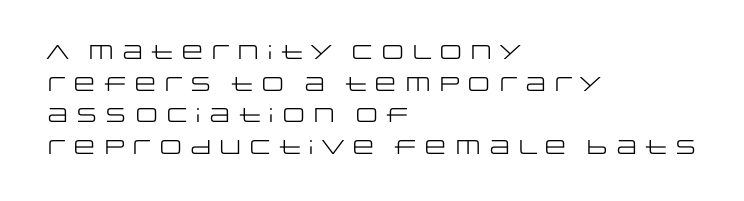
{"italic": "no", "bold": "no", "underline": "no", "align": "left", "line_spacing": "normal", "line_spacing_ratio": 1.58, "letter_spacing": "normal", "letter_spacing_em": 0.0, "glyph_px": 20}
